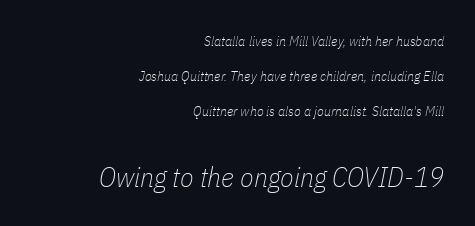
Q: Is the text bold? A: No.
Q: Is the text italic (slanted)? A: Yes, it leans right by about 11 degrees.
Q: Is the text underlined? A: No.
Q: How is the paragraph aligned? A: Right-aligned.
Q: Is the spacing between letters normal or unusually wide? A: Normal.
Q: Is the spacing between lines tight, normal or loose? A: Loose.
Q: Which block of text is set in a larger size, the first (top) or the second (bottom)? A: The second (bottom) one.
Q: Width (condensed, normal, or wide)? A: Condensed.
Q: Stroke contrast? A: Low.
Q: x-height? A: Medium.
Q: Monospaced? A: No.
